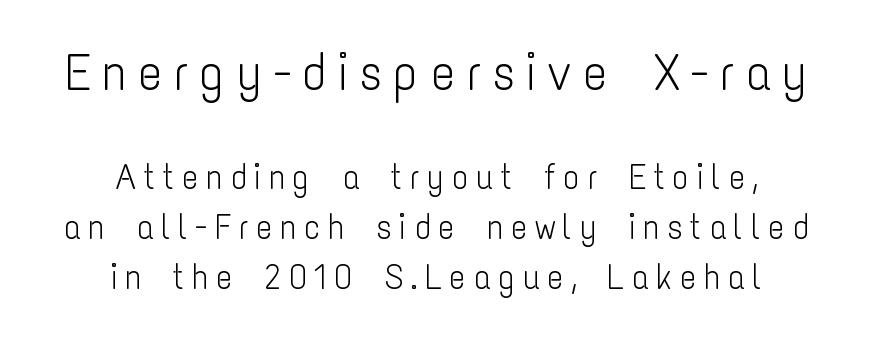
The image shows 52 px light, condensed sans-serif type, upright; set centered, normal line spacing (1.42x), unusually wide letter spacing (+0.2 em), not underlined; the first (top) block is 1.49x larger; low stroke contrast and a medium x-height.
